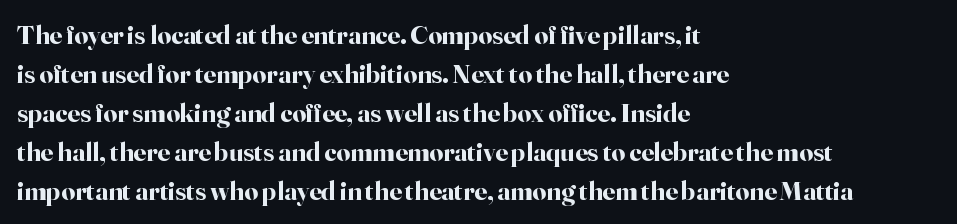
Line starts are locked; line ends wander. On the weight axis this lands at bold, roughly 700. Italic: no, the glyphs are upright roman. Glance below the letters and you will spot only blank space.
